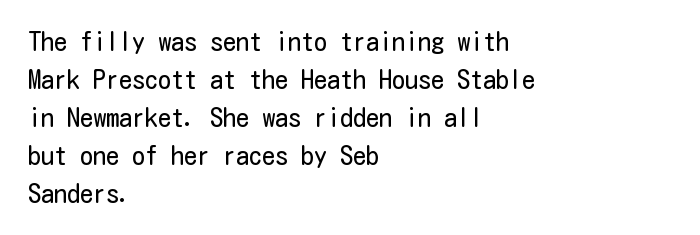
The image shows 26 px text type, upright; set left-aligned, normal line spacing (1.46x), normal letter spacing, not underlined.
